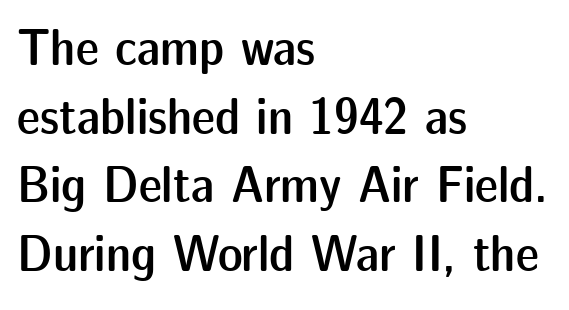
The image shows 52 px semibold sans-serif type, upright; set left-aligned, normal line spacing (1.32x), normal letter spacing, not underlined; low stroke contrast and a medium x-height.
